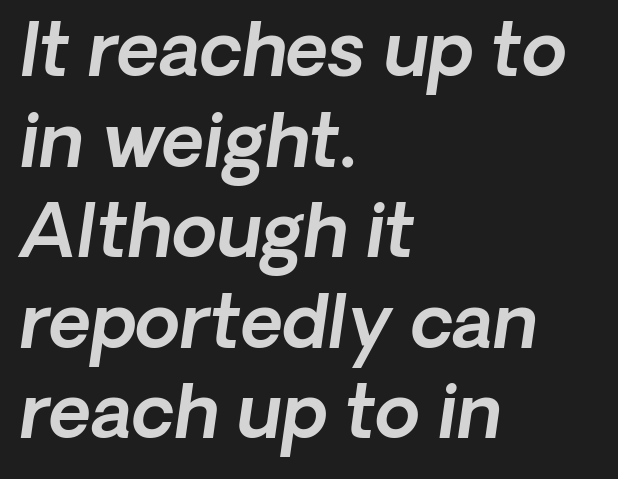
The image shows 73 px sans-serif type; set left-aligned, line spacing 1.24x, normal letter spacing, not underlined; a medium x-height.
